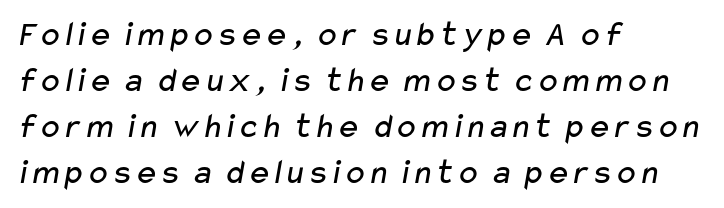
The image shows 36 px regular-weight, wide sans-serif type; set left-aligned, normal line spacing (1.28x), normal letter spacing, not underlined; low stroke contrast and a medium x-height.
